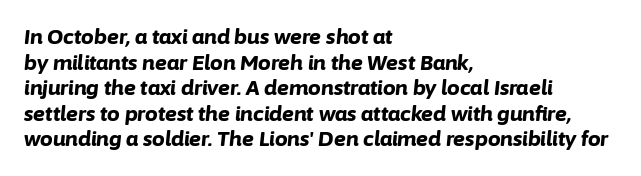
The image shows 20 px bold type, italic (leaning right); set left-aligned, normal line spacing (1.28x), normal letter spacing, not underlined.
